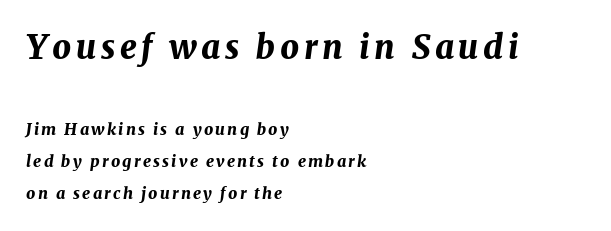
{"italic": "yes", "lean": "right", "slant_degrees": 8, "bold": "yes", "weight": "bold", "width": "normal", "stroke_contrast": "medium", "x_height": "medium", "monospaced": "no", "underline": "no", "align": "left", "line_spacing": "loose", "line_spacing_ratio": 2.01, "larger_block": "first", "size_ratio": 2.06, "glyph_px": 33}
